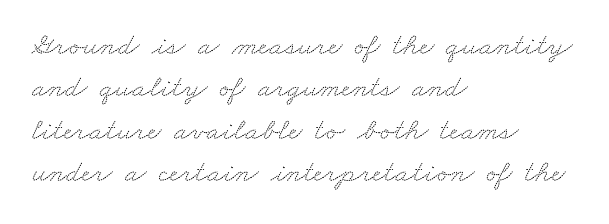
Does extra space separate the letters? No, they use regular spacing. Here the designer chose a conventional face with non-uniform glyph widths. This is serif lettering, the kind often seen in printed books. Descender tails drop into unmarked territory.
